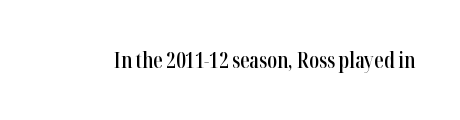
Typesetter's note: demi weight, one step under bold. The specimen omits any rule beneath the text block's lines. Is there any slant? The stems are plumb. Does extra space separate the letters? No, they use regular spacing.
